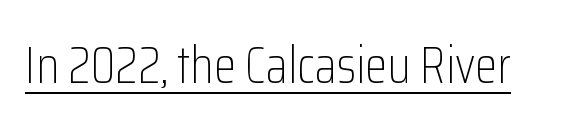
Weight: regular or lighter. Typographically, this falls in the sans-serif category. It's the straight-up-and-down kind of type. In terms of letterspacing, this is plain default setting. Note the varied advance widths — an 'i' is clearly narrower than an 'm'.
